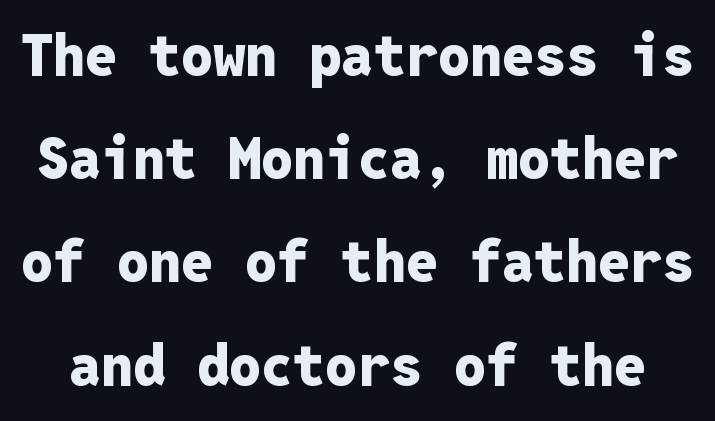
{"serif": "no", "italic": "no", "bold": "yes", "weight": "heavy", "width": "normal", "stroke_contrast": "low", "x_height": "medium", "monospaced": "yes", "underline": "no", "line_spacing_ratio": 1.81, "letter_spacing": "normal", "letter_spacing_em": 0.0, "glyph_px": 57}
